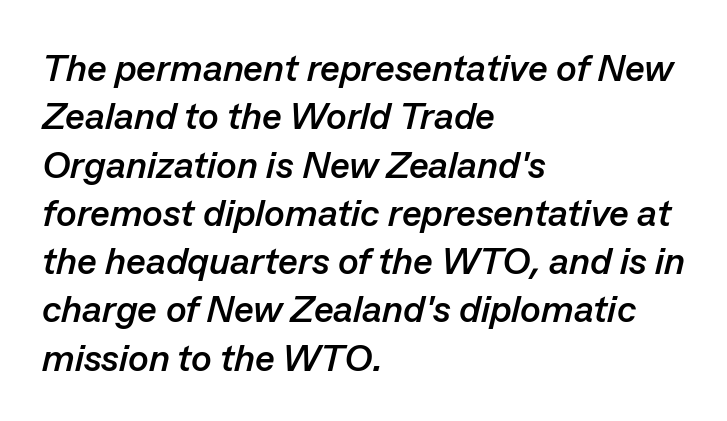
The image shows 38 px semibold type, italic (leaning right); set left-aligned, normal line spacing (1.27x), normal letter spacing, not underlined; low stroke contrast and a medium x-height.
